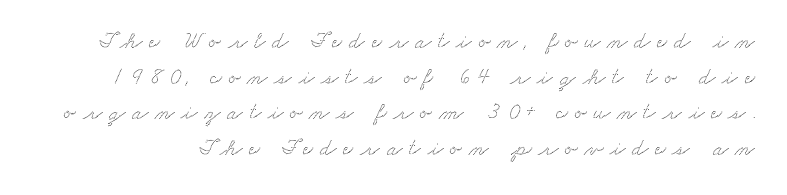
The strip under each line holds only bare page. Regular leading. Caption: expanded tracking, letters set apart.
